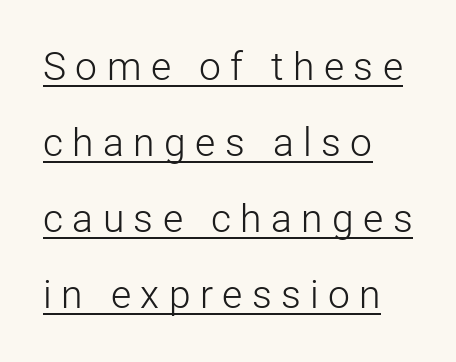
{"serif": "no", "italic": "no", "bold": "no", "weight": "light", "width": "normal", "stroke_contrast": "low", "x_height": "medium", "monospaced": "no", "underline": "yes", "align": "left", "line_spacing": "loose", "line_spacing_ratio": 1.95, "letter_spacing": "wide", "letter_spacing_em": 0.24, "glyph_px": 39}
